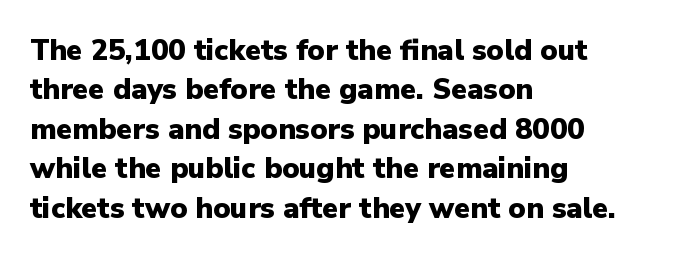
The lines sit at an ordinary, default distance from one another. Is there any slant? The stems are plumb. The space beneath each line is pristine and unruled. These words are printed bold, with thick strokes throughout. Letterform terminals end flat and unadorned throughout the passage. Looks like regular typesetting: each glyph gets only the width it needs.
